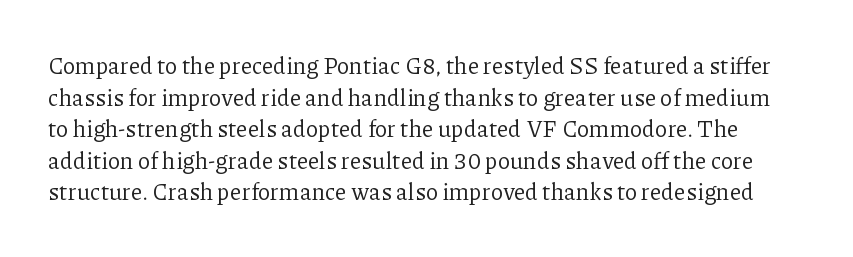
Q: Is the text bold? A: No.
Q: Is the text italic (slanted)? A: No, it is upright.
Q: Is the text underlined? A: No.
Q: Is the spacing between letters normal or unusually wide? A: Normal.
Q: Is the spacing between lines tight, normal or loose? A: Normal.
